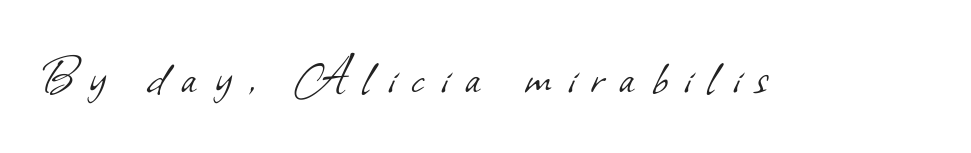
Serif or sans? Sans — the stroke terminals are bare. The letters are spread apart with noticeably loose tracking. The weight would be labelled regular, book, light, or lighter still. Check under the words: just untouched page. Looks like regular typesetting: each glyph gets only the width it needs.
